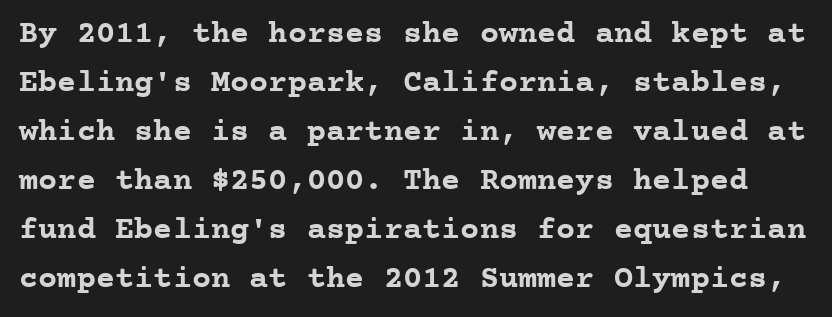
This sample keeps an unexceptional amount of space between lines. Here the designer chose a console-style face with uniform glyph widths. I'd call this a serif setting — the letters wear small feet. Between one letter and the next there's only the usual sliver of space.
